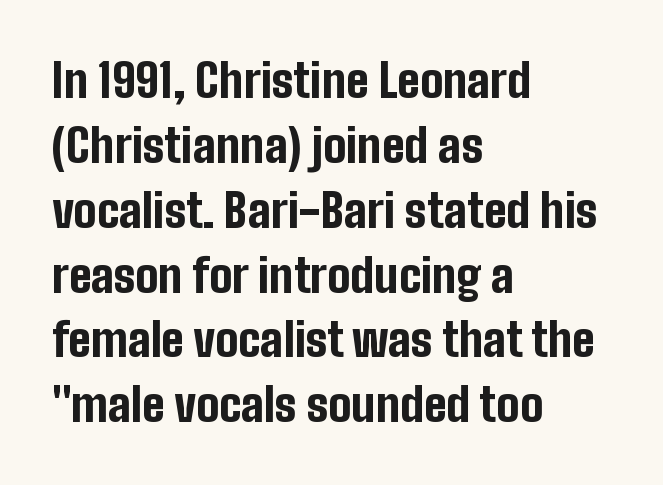
The image shows 46 px bold, condensed sans-serif type, upright; set left-aligned, normal line spacing (1.41x), normal letter spacing, not underlined; low stroke contrast and a medium x-height.
